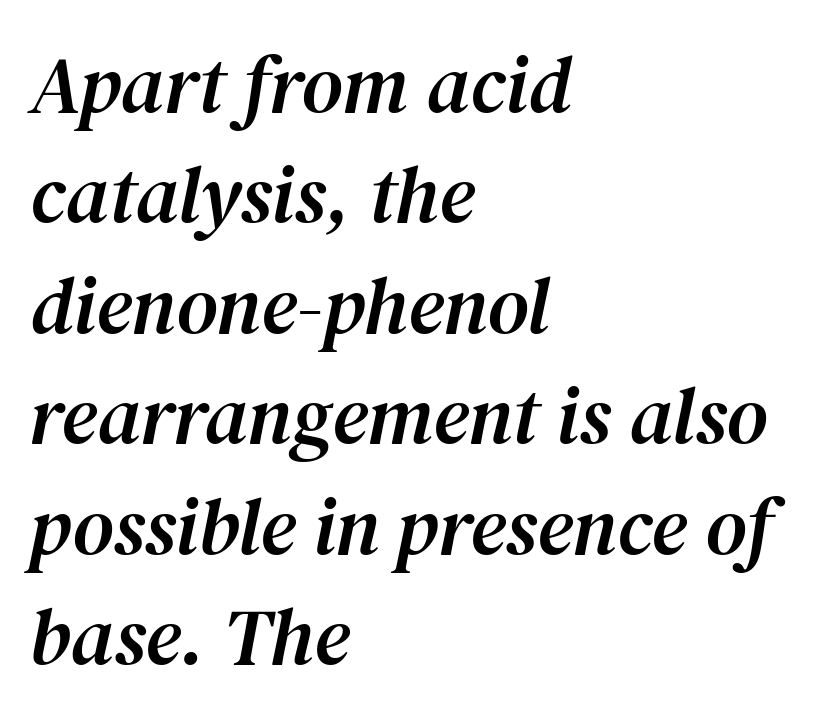
Baseline-to-baseline distance is the conventional proportion of letter height. Looks like regular typesetting: each glyph gets only the width it needs. The compositor pushed each line to the left boundary. Spacing between characters is what you'd get straight out of the box. The face used here is seriffed, in the tradition of book romans. The text carries the slant typical of an italic or oblique font.
